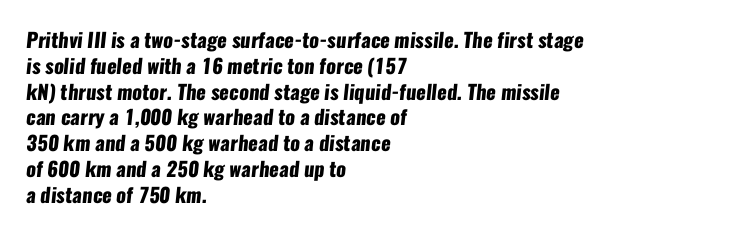
The image shows 20 px bold type; set left-aligned, normal line spacing (1.29x), normal letter spacing, not underlined.
